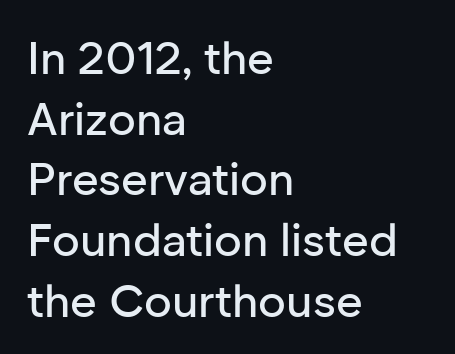
The image shows 46 px sans-serif type, upright; set left-aligned, normal line spacing (1.32x), normal letter spacing, not underlined; low stroke contrast and a medium x-height.
